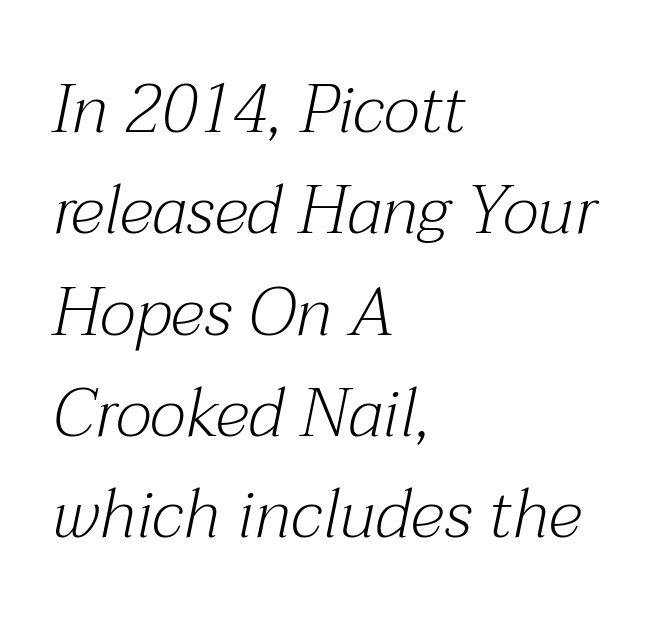
Q: Is the text bold? A: No.
Q: Is the text italic (slanted)? A: Yes, it leans right by about 12 degrees.
Q: Is the typeface a serif or a sans-serif typeface? A: Serif.
Q: Is the text underlined? A: No.
Q: How is the paragraph aligned? A: Left-aligned.
Q: Is the spacing between letters normal or unusually wide? A: Normal.
Q: Is the spacing between lines tight, normal or loose? A: Normal.
Q: Width (condensed, normal, or wide)? A: Normal.
Q: Stroke contrast? A: Medium.
Q: x-height? A: Medium.
Q: Monospaced? A: No.
